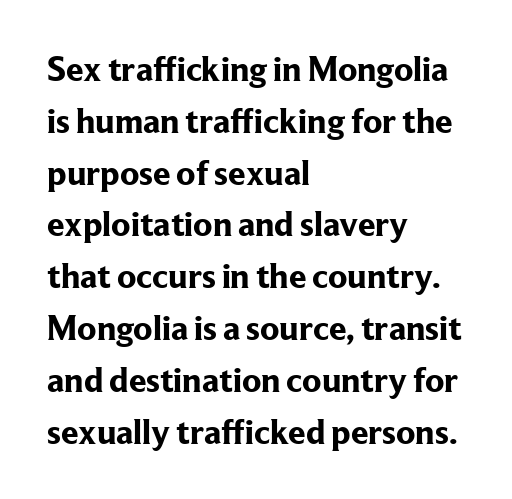
{"serif": "yes", "italic": "no", "bold": "yes", "weight": "bold", "width": "normal", "stroke_contrast": "low", "x_height": "medium", "monospaced": "no", "underline": "no", "align": "left", "line_spacing": "normal", "line_spacing_ratio": 1.48, "letter_spacing": "normal", "letter_spacing_em": 0.0, "glyph_px": 35}
